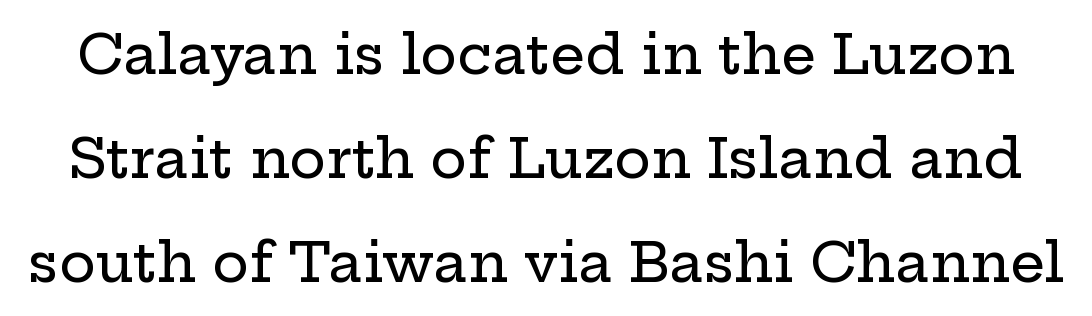
Clear beneath every line of the passage. Ascenders rise straight up at ninety degrees. Note the varied advance widths — an 'i' is clearly narrower than an 'm'. Spacing between characters is what you'd get straight out of the box. Stroke terminals: seriffed.
